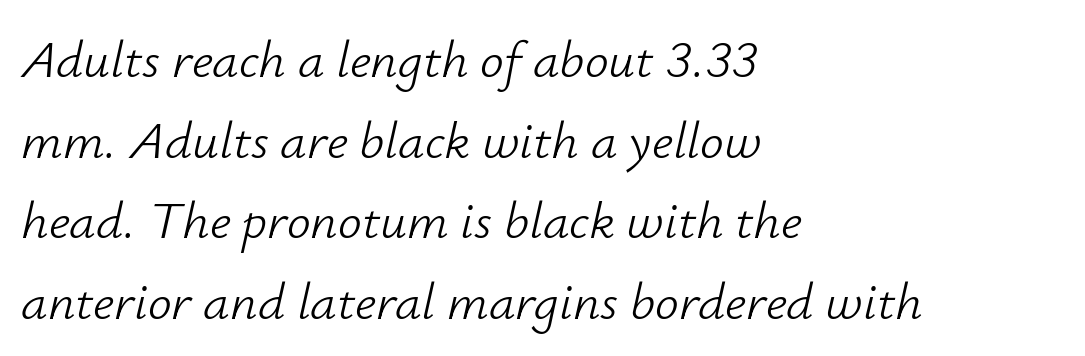
The image shows 53 px light type, italic (leaning right); set left-aligned, normal line spacing (1.52x), normal letter spacing, not underlined; low stroke contrast and a small x-height.
